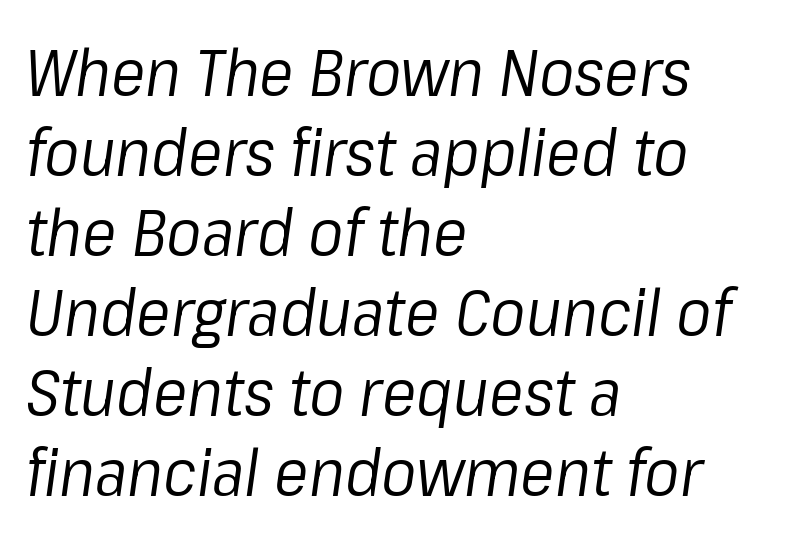
The image shows 65 px regular-weight type, italic (leaning right); set left-aligned, line spacing 1.23x, normal letter spacing, not underlined; low stroke contrast and a medium x-height.
